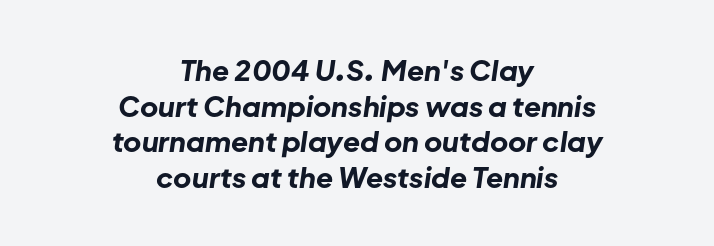
The image shows 28 px bold type, italic (leaning right); set centered, normal line spacing (1.27x), normal letter spacing, not underlined; low stroke contrast and a medium x-height.
